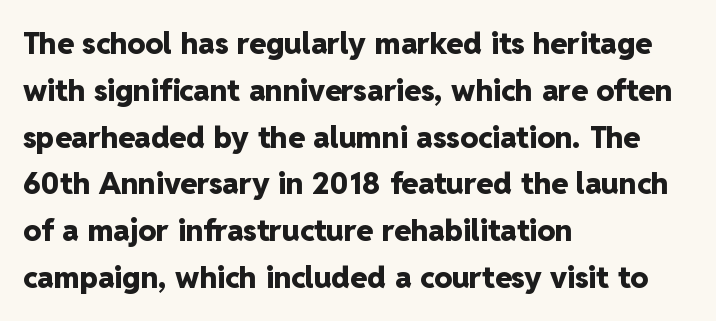
{"serif": "no", "italic": "no", "bold": "yes", "weight": "heavy", "width": "normal", "stroke_contrast": "low", "x_height": "medium", "monospaced": "no", "underline": "no", "align": "left", "line_spacing": "normal", "line_spacing_ratio": 1.56, "letter_spacing": "normal", "letter_spacing_em": 0.0, "glyph_px": 30}
